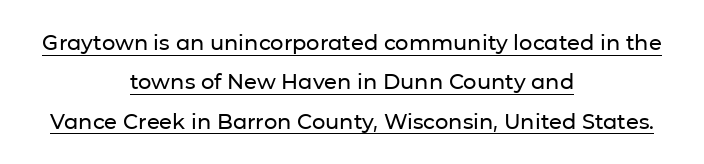
The image shows 21 px text type, upright; set centered, line spacing 1.88x, normal letter spacing, underlined.
